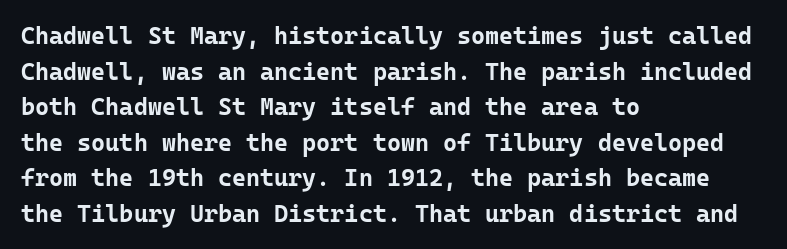
{"italic": "no", "bold": "yes", "underline": "no", "align": "left", "line_spacing": "normal", "line_spacing_ratio": 1.48, "letter_spacing": "normal", "letter_spacing_em": 0.0, "glyph_px": 24}
